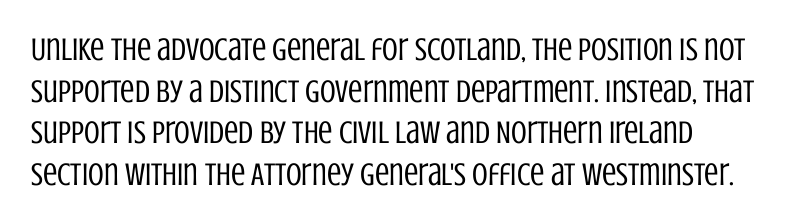
Rule under the text: the space is simply empty. What kind of face is this? One without serifs — a sans. Line starts are locked; line ends wander. Vertical spacing — default. This rendering leaves character spacing at its baseline value.
